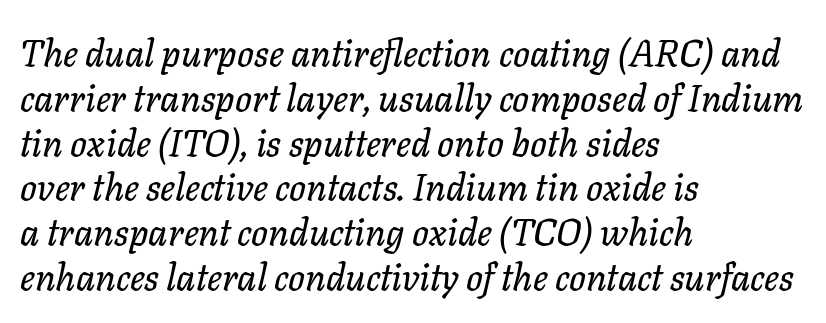
Q: Is the text italic (slanted)? A: Yes, it leans right by about 11 degrees.
Q: Is the text underlined? A: No.
Q: How is the paragraph aligned? A: Left-aligned.
Q: Is the spacing between letters normal or unusually wide? A: Normal.
Q: Width (condensed, normal, or wide)? A: Normal.
Q: Stroke contrast? A: Low.
Q: x-height? A: Medium.
Q: Monospaced? A: No.
